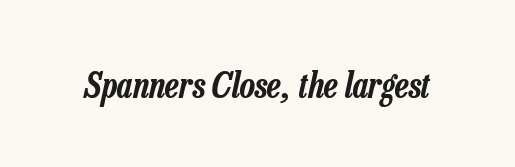
{"italic": "yes", "lean": "right", "slant_degrees": 13, "width": "condensed", "stroke_contrast": "low", "x_height": "medium", "monospaced": "no", "underline": "no", "letter_spacing": "normal", "letter_spacing_em": 0.0, "glyph_px": 35}
